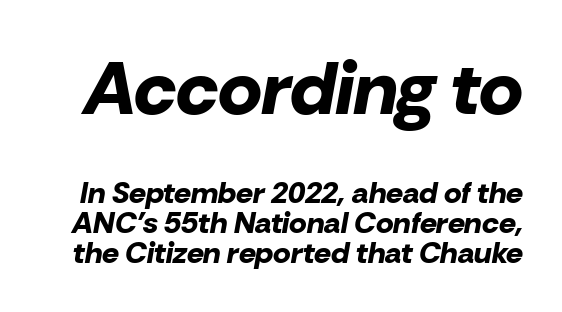
Italic: yes, the glyphs are oblique. Compared with an ordinary text face, these strokes are far heavier — a full bold. You get the large type first, then a drop to smaller type. These lines are rendered in a variable-pitch font.
